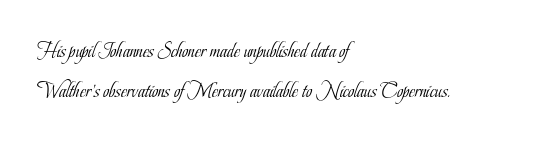
This reads as an unemphasized weight, regular at the heaviest. Default kerning and tracking; the words read as compact shapes. Airy leading. A bare baseline throughout the passage.
